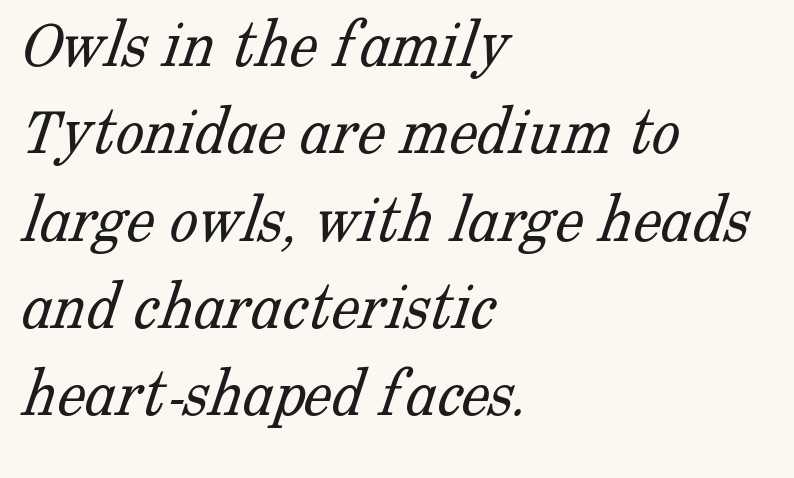
There is no visible air inserted between adjacent glyphs. The foot of each line stays bare and open. Observe the serifs anchoring each vertical stroke in this sample. Nothing heavy about these letters — not bold at all. Layout note: lines flush left.
